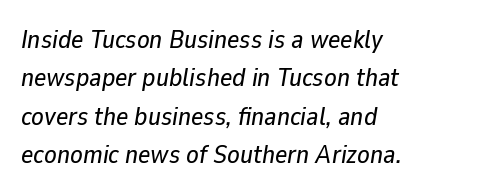
There's an unmistakable incline to the writing here. The paragraph has a hard left edge and a soft right edge. The line-height multiplier appears to be the usual default. The line texture is even and compact thanks to regular tracking. Honestly, there is no underline to notice here at all.
